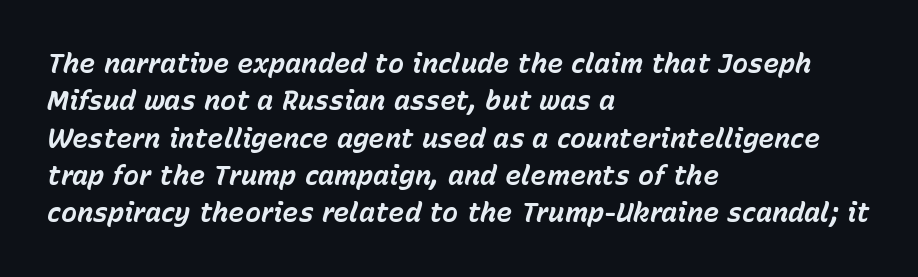
Q: Is the text bold? A: Yes.
Q: Is the text italic (slanted)? A: Yes, it leans right by about 15 degrees.
Q: Is the text underlined? A: No.
Q: How is the paragraph aligned? A: Left-aligned.
Q: Is the spacing between letters normal or unusually wide? A: Normal.
Q: Is the spacing between lines tight, normal or loose? A: Normal.
